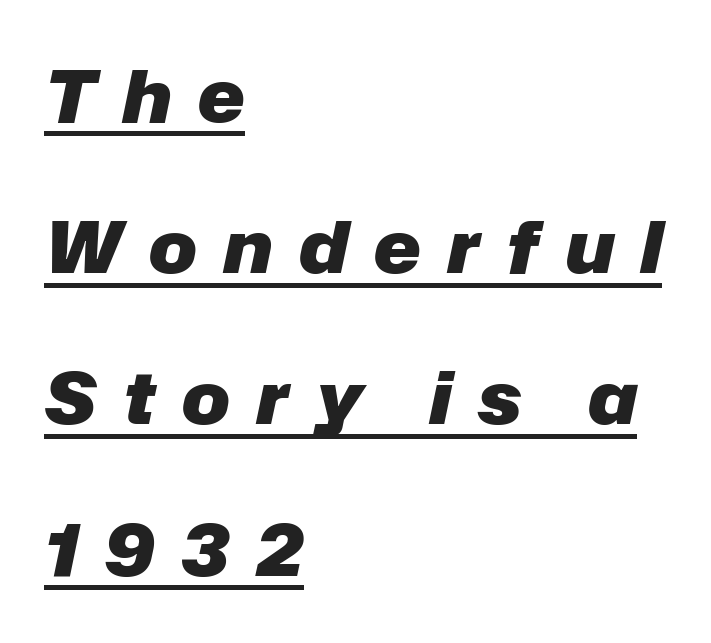
{"italic": "yes", "lean": "right", "slant_degrees": 12, "bold": "yes", "weight": "heavy", "width": "normal", "stroke_contrast": "low", "x_height": "medium", "monospaced": "no", "underline": "yes", "align": "left", "line_spacing": "loose", "line_spacing_ratio": 2.13, "letter_spacing": "wide", "letter_spacing_em": 0.38, "glyph_px": 71}
